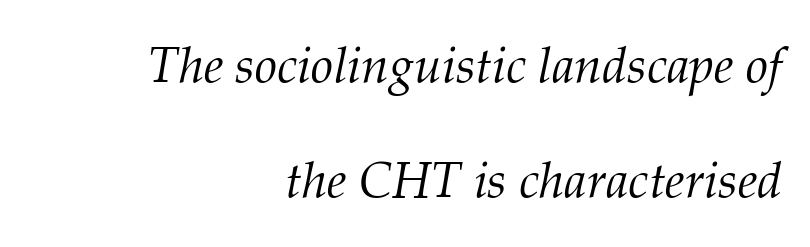
{"serif": "yes", "italic": "yes", "lean": "right", "slant_degrees": 12, "bold": "no", "weight": "light", "width": "normal", "stroke_contrast": "medium", "x_height": "medium", "monospaced": "no", "underline": "no", "align": "right", "line_spacing": "loose", "line_spacing_ratio": 2.31, "letter_spacing": "normal", "letter_spacing_em": 0.0, "glyph_px": 50}
